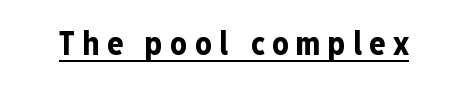
The image shows 33 px bold, condensed sans-serif type, upright; set unusually wide letter spacing (+0.22 em), underlined; low stroke contrast and a medium x-height.
